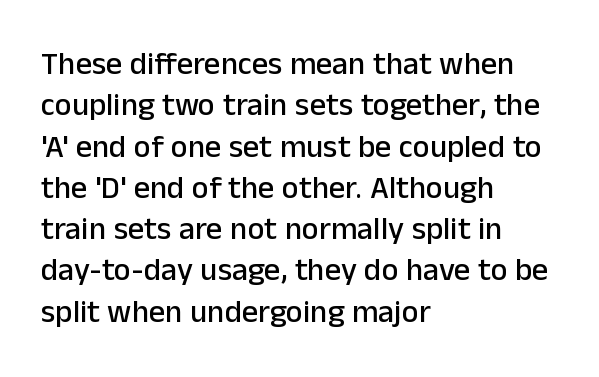
The glyphs are unaccompanied by any horizontal stroke below them. If you measured baseline to baseline, you'd find a middling distance. This sample uses an upright cut, with every glyph sitting square on the baseline. The passage is arranged the way most books set body copy — flush left. Proportional: the letters do not fall into vertical columns. Each word holds together tightly as a unit, with standard inter-letter gaps.
